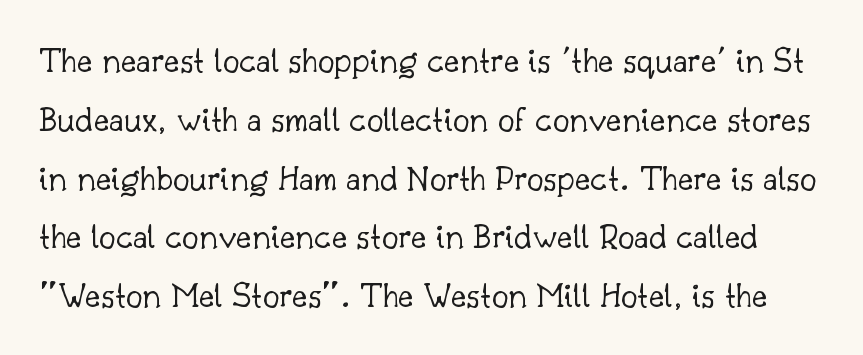
The image shows 37 px light type, upright; set normal line spacing (1.59x), normal letter spacing, not underlined; low stroke contrast and a small x-height.
